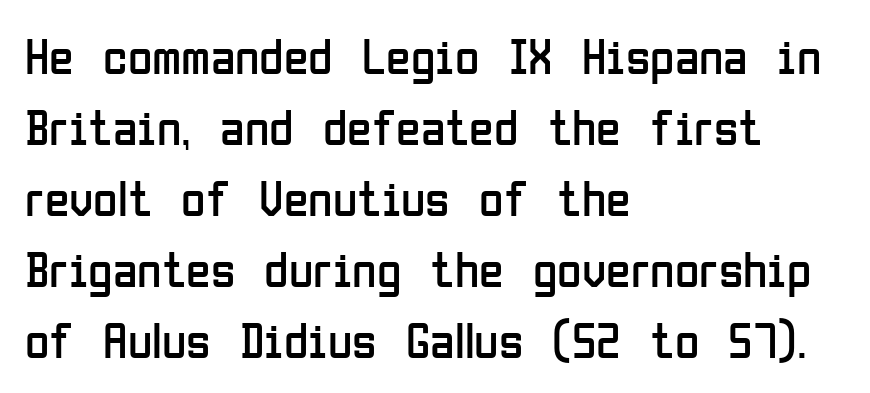
Q: Is the text bold? A: No.
Q: Is the text italic (slanted)? A: No, it is upright.
Q: Is the typeface a serif or a sans-serif typeface? A: Sans-serif.
Q: Is the text underlined? A: No.
Q: How is the paragraph aligned? A: Left-aligned.
Q: Is the spacing between letters normal or unusually wide? A: Normal.
Q: Is the spacing between lines tight, normal or loose? A: Normal.
Q: Width (condensed, normal, or wide)? A: Condensed.
Q: Stroke contrast? A: Low.
Q: x-height? A: Medium.
Q: Monospaced? A: No.
